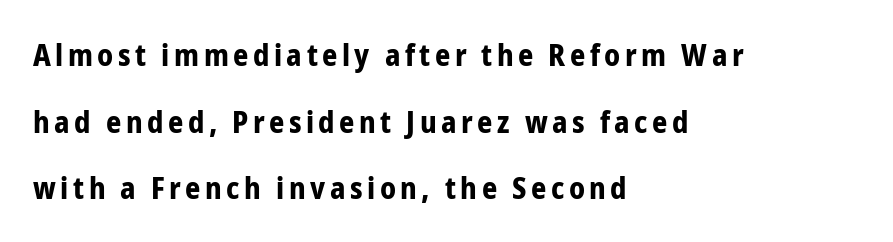
Emphasis by weight is at full strength: bold. Check under the words: just untouched page. Line spacing here is loose. This rendering employs a face without finishing strokes, i.e., a sans-serif.
